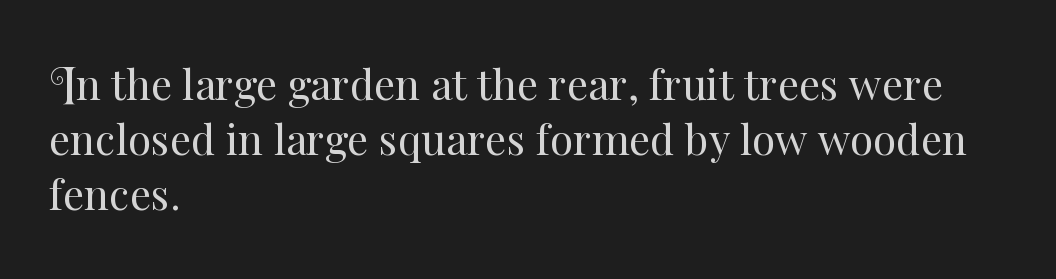
{"italic": "no", "bold": "no", "weight": "regular", "width": "normal", "stroke_contrast": "medium", "x_height": "small", "monospaced": "no", "underline": "no", "align": "left", "line_spacing": "normal", "line_spacing_ratio": 1.31, "letter_spacing": "normal", "letter_spacing_em": 0.0, "glyph_px": 42}
